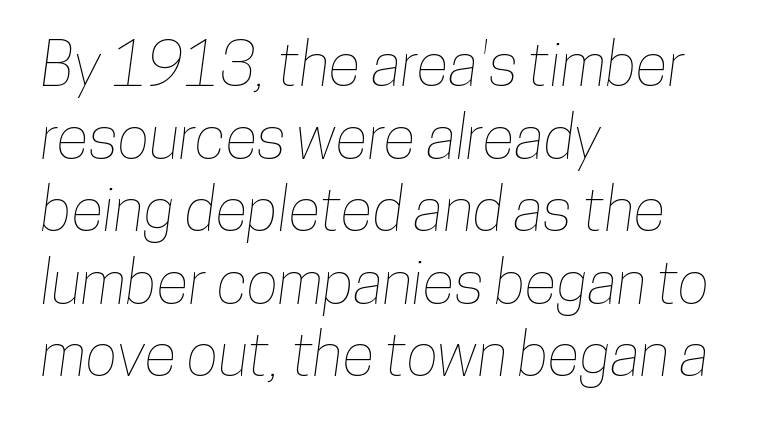
Varying glyph widths throughout — classic text-font behaviour. Reading down the block, your eye returns to a fixed left position each line. You could call the tracking neutral — neither tight nor loose. Descenders are the only things crossing below the line.
